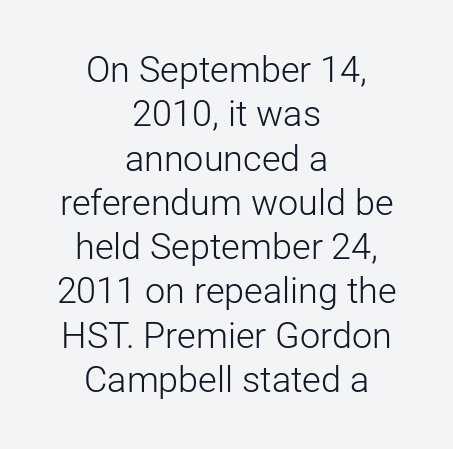
Q: Is the text bold? A: No.
Q: Is the text italic (slanted)? A: No, it is upright.
Q: Is the typeface a serif or a sans-serif typeface? A: Sans-serif.
Q: Is the text underlined? A: No.
Q: How is the paragraph aligned? A: Centered.
Q: Is the spacing between letters normal or unusually wide? A: Normal.
Q: Width (condensed, normal, or wide)? A: Normal.
Q: Stroke contrast? A: Low.
Q: x-height? A: Medium.
Q: Monospaced? A: No.
